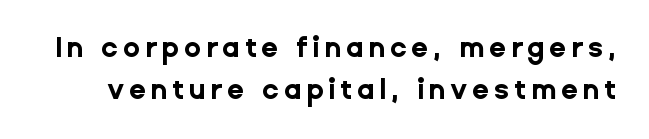
The face used here is proportionally spaced, like ordinary book or web type. Horizontal bands of white between lines are of average thickness. The letters carry no serifs — their stems end cleanly without finishing strokes. This is roman type, the default non-slanted kind. Weight: bold. The foot of each line stays bare and open.
